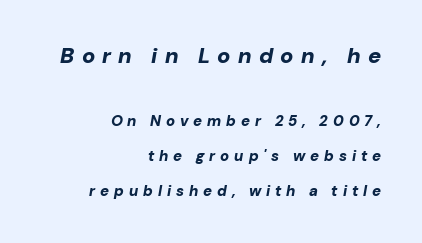
The image shows 22 px bold type, italic (leaning right); set right-aligned, loose line spacing (2.36x), unusually wide letter spacing (+0.33 em), not underlined; the first (top) block is 1.47x larger.
